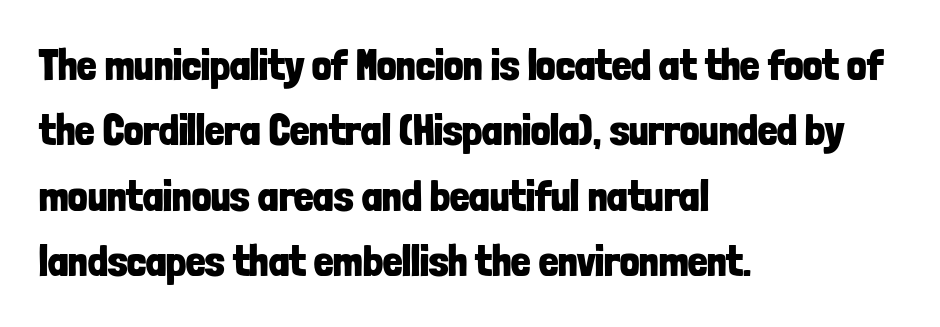
Q: Is the text bold? A: Yes.
Q: Is the text italic (slanted)? A: No, it is upright.
Q: Is the typeface a serif or a sans-serif typeface? A: Sans-serif.
Q: Is the text underlined? A: No.
Q: How is the paragraph aligned? A: Left-aligned.
Q: Is the spacing between letters normal or unusually wide? A: Normal.
Q: Is the spacing between lines tight, normal or loose? A: Normal.
Q: Width (condensed, normal, or wide)? A: Condensed.
Q: Stroke contrast? A: Low.
Q: x-height? A: Medium.
Q: Monospaced? A: No.
